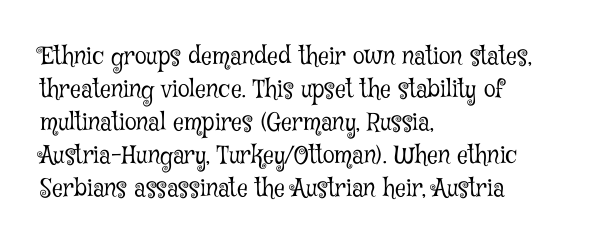
The image shows 24 px text type, upright; set left-aligned, normal line spacing (1.37x), normal letter spacing, not underlined.
